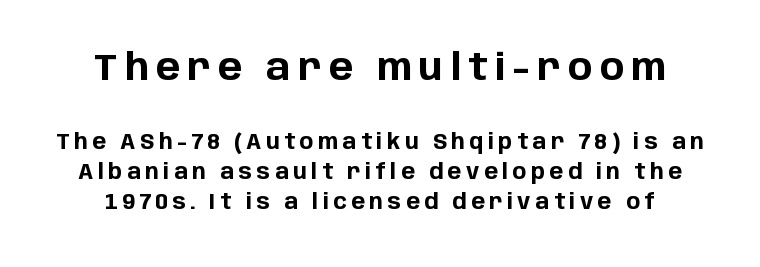
{"serif": "no", "italic": "no", "bold": "yes", "weight": "bold", "width": "normal", "stroke_contrast": "low", "x_height": "large", "monospaced": "no", "underline": "no", "line_spacing": "normal", "line_spacing_ratio": 1.44, "letter_spacing": "wide", "letter_spacing_em": 0.21, "larger_block": "first", "size_ratio": 1.71, "glyph_px": 36}
